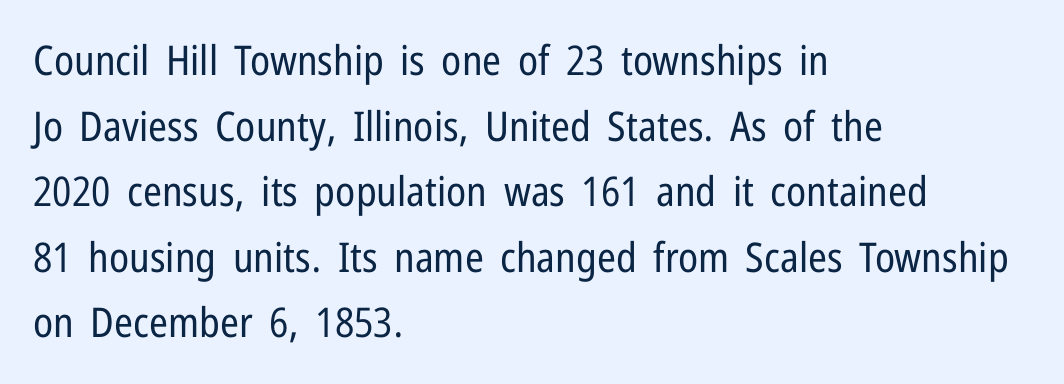
The image shows 41 px regular-weight, condensed sans-serif type, upright; set left-aligned, normal line spacing (1.6x), normal letter spacing, not underlined; low stroke contrast and a medium x-height.
